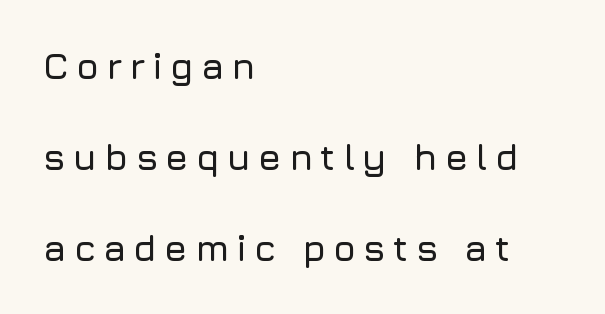
Notice how the passage keeps a crisp vertical edge on the left only. The type sits square on the baseline with zero lean. Each letter keeps its own natural width here, so spacing adapts to shape. Is there much room between lines? Yes — plenty of vertical air separates them. The characters display no serif detailing; their extremities are plain. Check the space under the baseline: it is left empty.
